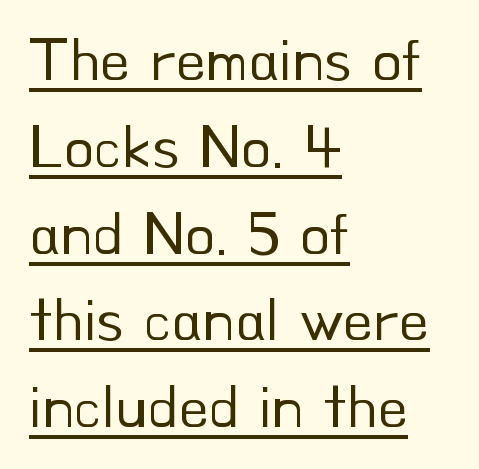
The image shows 62 px regular-weight sans-serif type, upright; set left-aligned, normal line spacing (1.4x), normal letter spacing, underlined; low stroke contrast and a small x-height.
